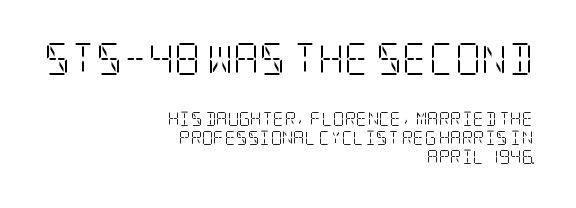
A quiet, ordinary-to-light weight characterises the typeface. The tracking reads as untouched default to a designer's eye. Is there much room between lines? A standard amount, neither cramped nor airy. The designer gave the opening block more size than the closing block.
